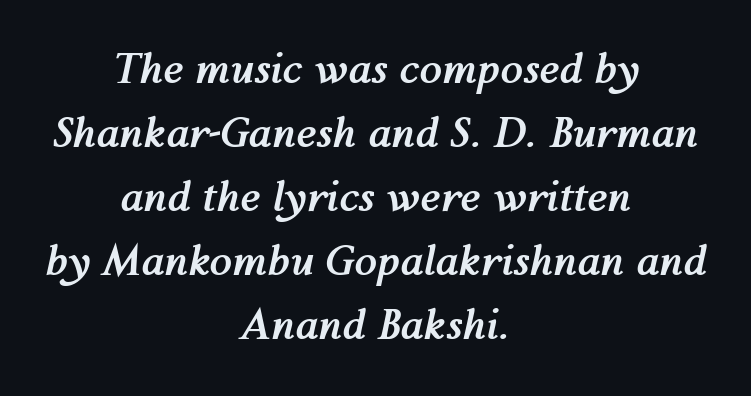
The lines are quadded center. This is oblique type, the kind used for emphasis or titles. Summary of vertical rhythm: regular, with standard interline spacing. The face used here is proportionally spaced, like ordinary book or web type. Is the letter spacing exaggerated? No — it looks like the ordinary default. The specimen omits any rule beneath the text block's lines.
